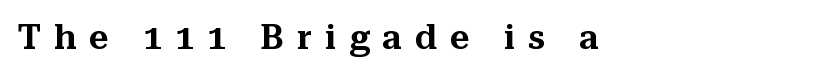
These lines are rendered in a variable-pitch font. In terms of letterspacing, this is a distinctly airy, spread setting. The words here are not underlined. Type style note: has serifs. The lettering stays uniformly vertical, giving the passage a roman look. Line starts are locked; line ends wander.
